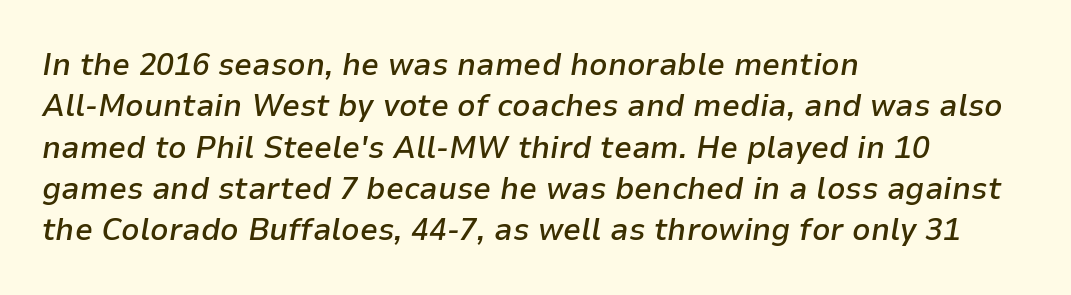
{"italic": "yes", "lean": "right", "slant_degrees": 9, "bold": "semi", "weight": "semibold", "width": "normal", "stroke_contrast": "low", "x_height": "medium", "monospaced": "no", "underline": "no", "align": "left", "line_spacing": "normal", "line_spacing_ratio": 1.29, "letter_spacing": "normal", "letter_spacing_em": 0.0, "glyph_px": 32}
